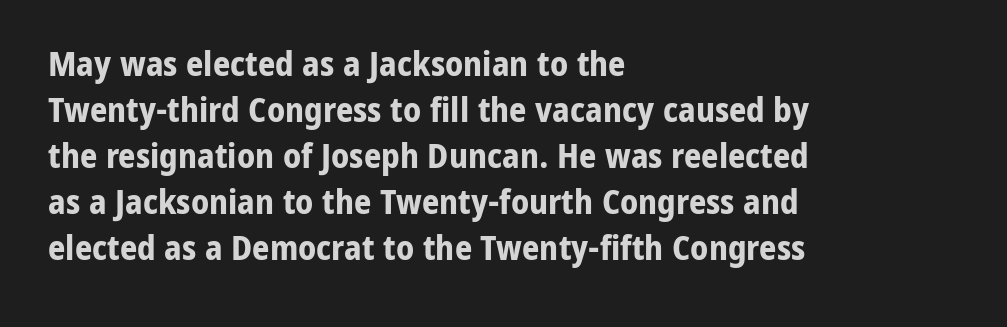
Q: Is the text bold? A: Yes.
Q: Is the text italic (slanted)? A: No, it is upright.
Q: Is the typeface a serif or a sans-serif typeface? A: Sans-serif.
Q: Is the text underlined? A: No.
Q: How is the paragraph aligned? A: Left-aligned.
Q: Is the spacing between letters normal or unusually wide? A: Normal.
Q: Is the spacing between lines tight, normal or loose? A: Normal.
Q: Width (condensed, normal, or wide)? A: Normal.
Q: Stroke contrast? A: Low.
Q: x-height? A: Medium.
Q: Monospaced? A: No.
